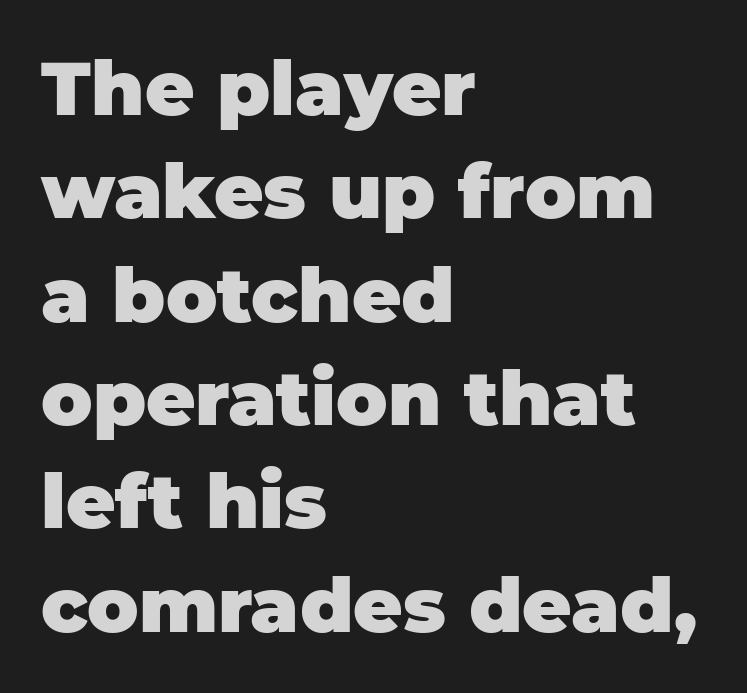
Look at the tracking — it's just the regular setting, nothing added. Ordinary non-slanted type is in use. These lines are rendered in a variable-pitch font. Summary of weight: heavy, a full bold. Grotesque or geometric, the face here clearly has no serifs.
